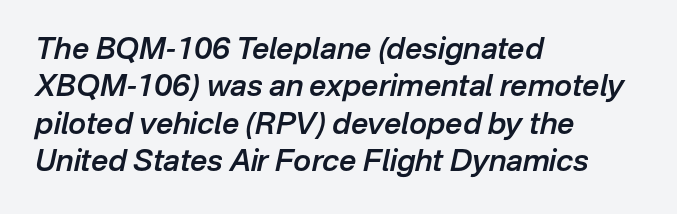
Q: Is the text bold? A: Semi-bold.
Q: Is the text italic (slanted)? A: Yes, it leans right by about 12 degrees.
Q: Is the text underlined? A: No.
Q: How is the paragraph aligned? A: Left-aligned.
Q: Is the spacing between letters normal or unusually wide? A: Normal.
Q: Is the spacing between lines tight, normal or loose? A: Normal.
Q: Width (condensed, normal, or wide)? A: Normal.
Q: Stroke contrast? A: Low.
Q: x-height? A: Medium.
Q: Monospaced? A: No.
